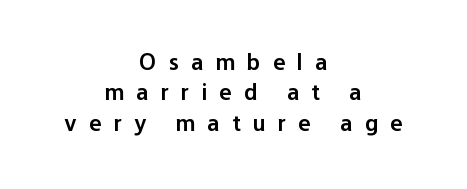
Bold? Not quite — semibold, heavier than regular but stopping short. Letter spacing: wide. Descenders are the only things crossing below the line. Characters remain perfectly vertical along every line.
